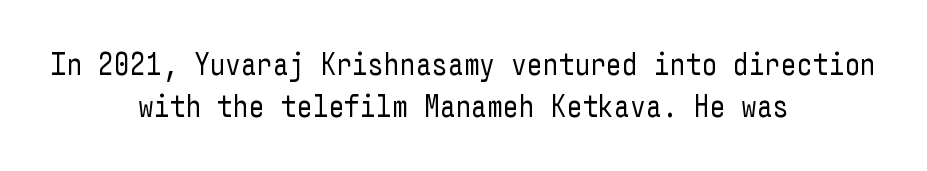
The strip under each line holds only bare page. Stroke terminals: plain, sans-serif. The passage shown is not bold in any degree. Honestly, the row spacing looks completely unremarkable.
